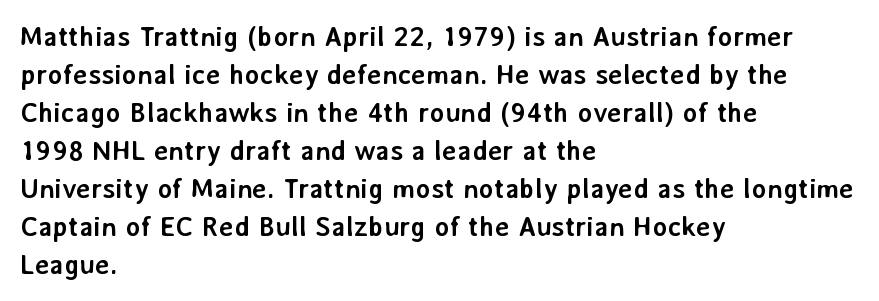
The image shows 28 px semibold sans-serif type, upright; set left-aligned, normal line spacing (1.36x), normal letter spacing, not underlined; low stroke contrast and a medium x-height.
